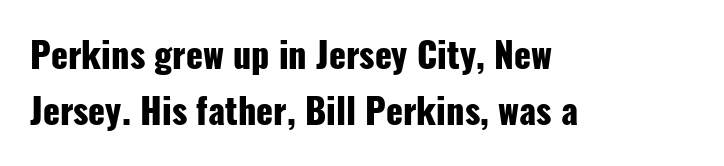
Q: Is the text bold? A: Yes.
Q: Is the text italic (slanted)? A: No, it is upright.
Q: Is the typeface a serif or a sans-serif typeface? A: Sans-serif.
Q: Is the text underlined? A: No.
Q: How is the paragraph aligned? A: Left-aligned.
Q: Is the spacing between letters normal or unusually wide? A: Normal.
Q: Is the spacing between lines tight, normal or loose? A: Normal.
Q: Width (condensed, normal, or wide)? A: Condensed.
Q: Stroke contrast? A: Low.
Q: x-height? A: Medium.
Q: Monospaced? A: No.
